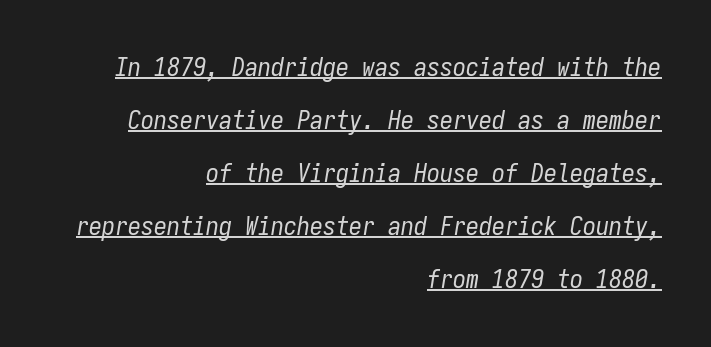
The image shows 26 px text type, italic (leaning right); set right-aligned, loose line spacing (2.04x), normal letter spacing, underlined.
